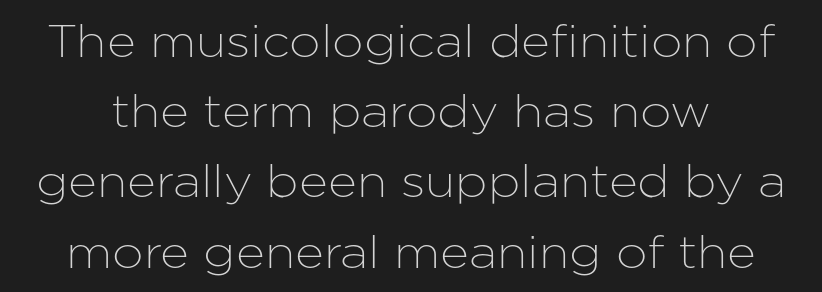
The image shows 45 px sans-serif type, upright; set normal line spacing (1.56x), normal letter spacing, not underlined; low stroke contrast and a medium x-height.
